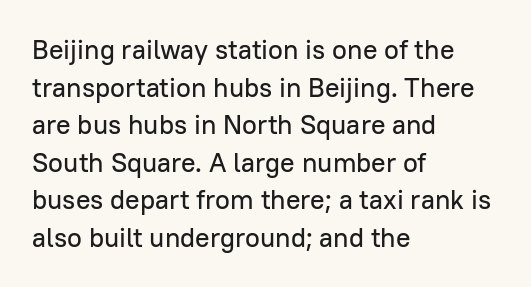
The image shows 27 px text type, upright; set left-aligned, normal line spacing (1.39x), normal letter spacing, not underlined.
